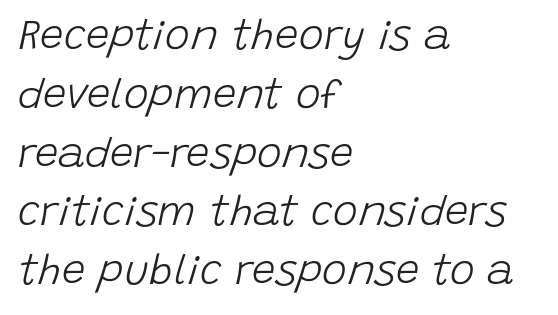
Q: Is the text bold? A: No.
Q: Is the text italic (slanted)? A: Yes, it leans right by about 15 degrees.
Q: Is the text underlined? A: No.
Q: How is the paragraph aligned? A: Left-aligned.
Q: Is the spacing between letters normal or unusually wide? A: Normal.
Q: Is the spacing between lines tight, normal or loose? A: Normal.
Q: Width (condensed, normal, or wide)? A: Normal.
Q: Stroke contrast? A: Low.
Q: x-height? A: Large.
Q: Monospaced? A: No.
